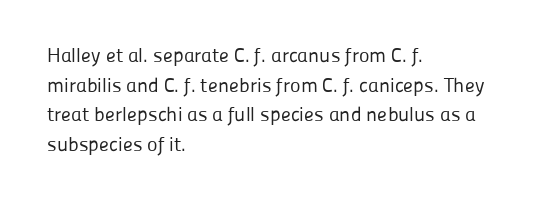
Q: Is the text bold? A: No.
Q: Is the text italic (slanted)? A: No, it is upright.
Q: Is the text underlined? A: No.
Q: How is the paragraph aligned? A: Left-aligned.
Q: Is the spacing between letters normal or unusually wide? A: Normal.
Q: Is the spacing between lines tight, normal or loose? A: Normal.
